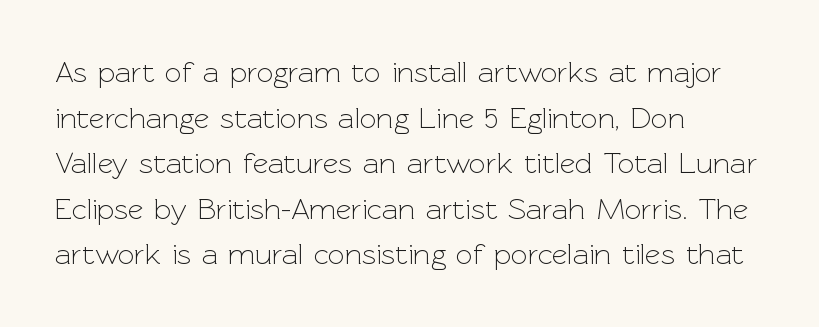
Quick note: underline off. Compared with a centered layout, this one pins lines to the left instead. Nothing sits at the stroke ends, so this counts as sans-serif. The horizontal fit of the characters is conventional and even.
